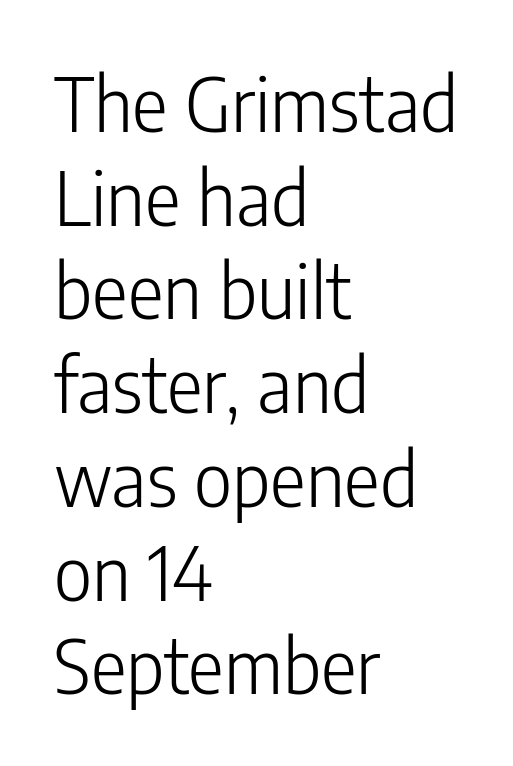
{"serif": "no", "italic": "no", "bold": "no", "weight": "light", "width": "condensed", "stroke_contrast": "low", "x_height": "medium", "monospaced": "no", "underline": "no", "align": "left", "line_spacing": "normal", "line_spacing_ratio": 1.25, "letter_spacing": "normal", "letter_spacing_em": 0.0, "glyph_px": 75}
